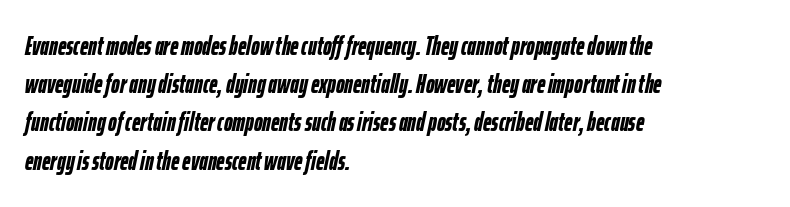
Q: Is the text bold? A: Yes.
Q: Is the text italic (slanted)? A: Yes, it leans right by about 12 degrees.
Q: Is the text underlined? A: No.
Q: How is the paragraph aligned? A: Left-aligned.
Q: Is the spacing between letters normal or unusually wide? A: Normal.
Q: Is the spacing between lines tight, normal or loose? A: Normal.
